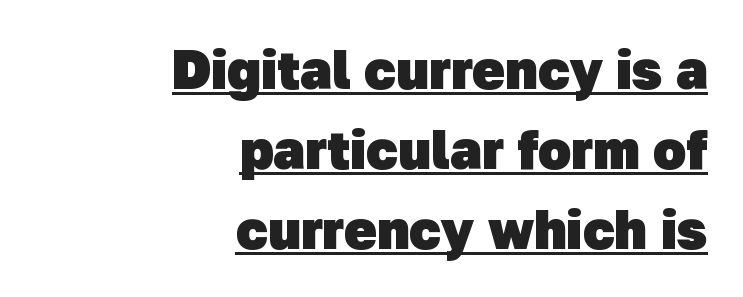
{"serif": "no", "bold": "yes", "weight": "heavy", "width": "normal", "stroke_contrast": "low", "x_height": "medium", "monospaced": "no", "underline": "yes", "align": "right", "line_spacing": "normal", "line_spacing_ratio": 1.48, "letter_spacing": "normal", "letter_spacing_em": 0.0, "glyph_px": 54}
